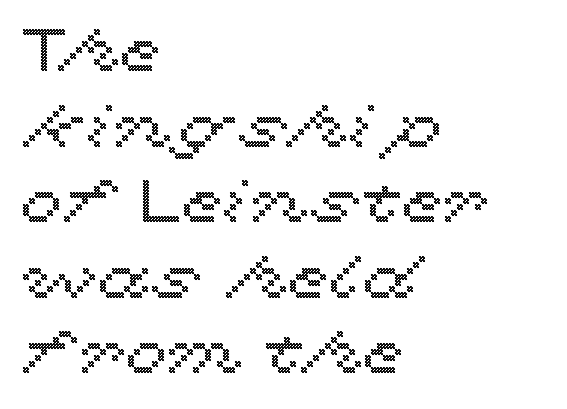
Horizontally, the lines are justified to the leading edge only. The leading is moderate, giving the passage an even texture. There is no visible air inserted between adjacent glyphs. The specimen omits any rule beneath the text block's lines. Character widths vary here, with narrow letters taking less room than wide ones.
